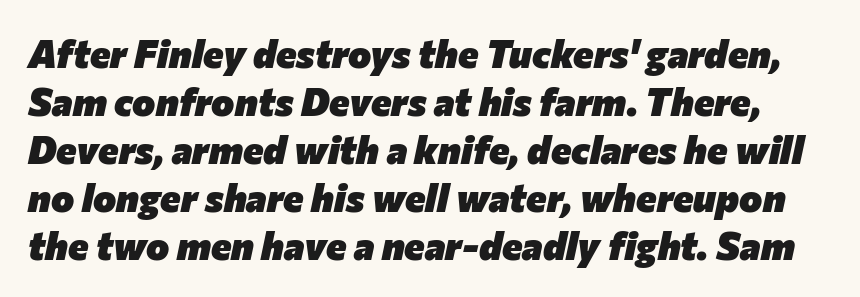
Q: Is the text bold? A: Yes.
Q: Is the text italic (slanted)? A: Yes, it leans right by about 12 degrees.
Q: Is the text underlined? A: No.
Q: Is the spacing between letters normal or unusually wide? A: Normal.
Q: Width (condensed, normal, or wide)? A: Normal.
Q: Stroke contrast? A: Low.
Q: x-height? A: Medium.
Q: Monospaced? A: No.
